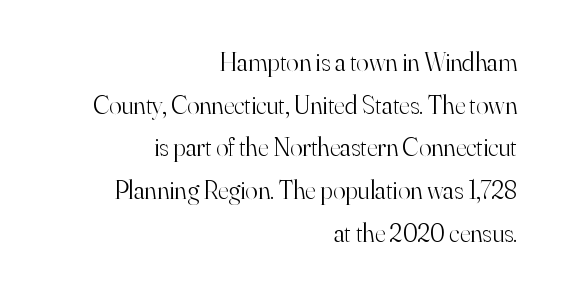
The image shows 26 px text type, upright; set right-aligned, normal line spacing (1.64x), normal letter spacing, not underlined.
